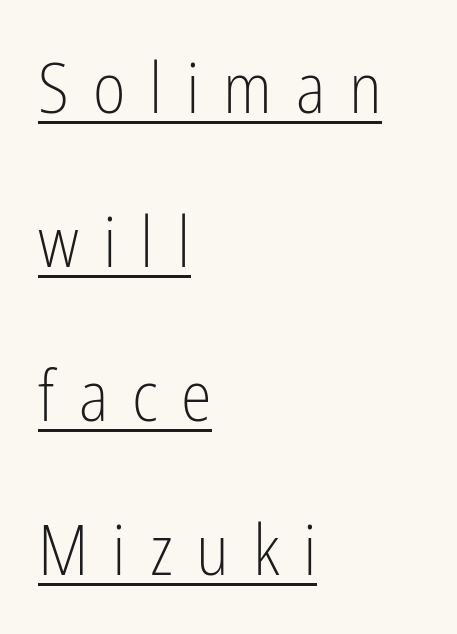
Q: Is the text bold? A: No.
Q: Is the text italic (slanted)? A: No, it is upright.
Q: Is the typeface a serif or a sans-serif typeface? A: Sans-serif.
Q: Is the text underlined? A: Yes.
Q: How is the paragraph aligned? A: Left-aligned.
Q: Is the spacing between letters normal or unusually wide? A: Unusually wide.
Q: Is the spacing between lines tight, normal or loose? A: Loose.
Q: Width (condensed, normal, or wide)? A: Condensed.
Q: Stroke contrast? A: Low.
Q: x-height? A: Medium.
Q: Monospaced? A: No.
